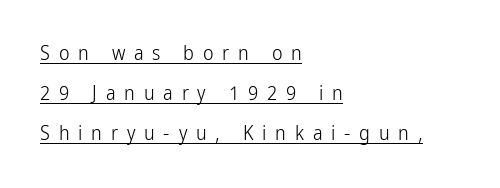
{"italic": "no", "bold": "no", "underline": "yes", "align": "left", "line_spacing": "loose", "line_spacing_ratio": 2.0, "letter_spacing": "wide", "letter_spacing_em": 0.44, "glyph_px": 20}
